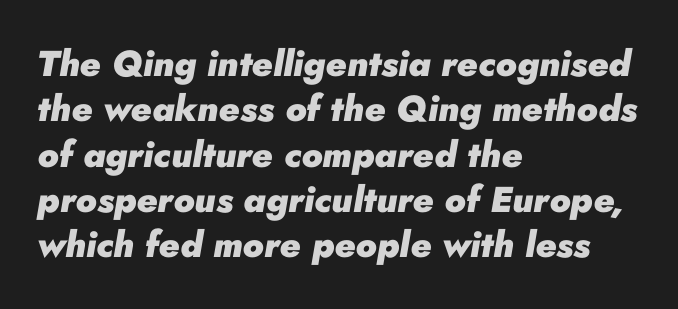
{"italic": "yes", "lean": "right", "slant_degrees": 10, "bold": "yes", "weight": "heavy", "width": "normal", "stroke_contrast": "low", "x_height": "small", "monospaced": "no", "underline": "no", "align": "left", "line_spacing": "normal", "line_spacing_ratio": 1.26, "letter_spacing": "normal", "letter_spacing_em": 0.0, "glyph_px": 36}
